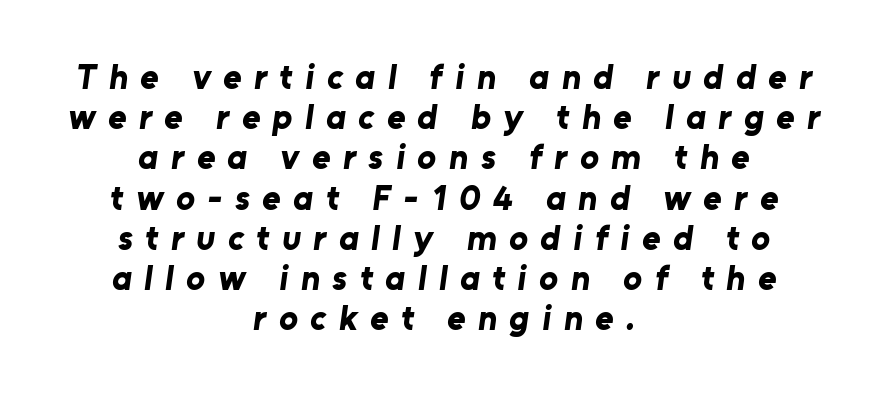
Character widths vary here, with narrow letters taking less room than wide ones. Nobody drew a line under any word here. Very little white space separates one row of letters from the next. Students, note that the glyphs here are deliberately spaced far apart. In CSS terms this would be text-align: center. Examine the stroke ends and you'll find no serifs.
